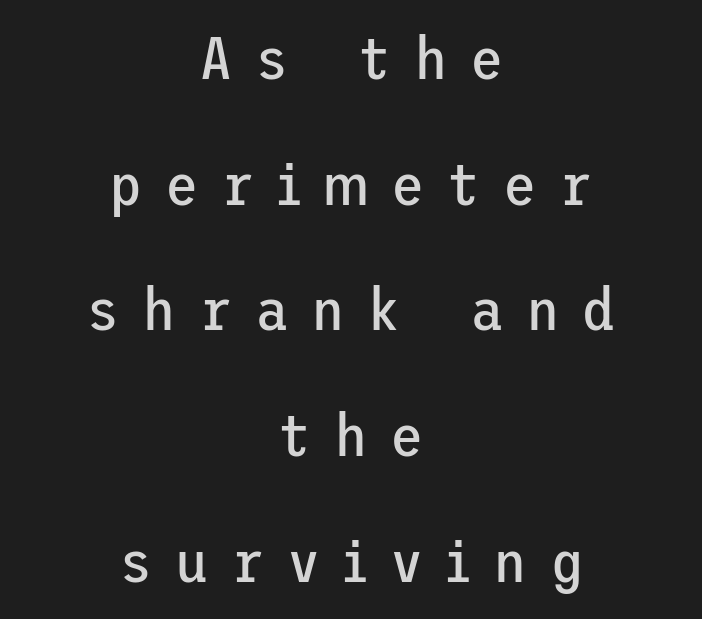
Q: Is the text bold? A: No.
Q: Is the text italic (slanted)? A: No, it is upright.
Q: Is the typeface a serif or a sans-serif typeface? A: Sans-serif.
Q: Is the text underlined? A: No.
Q: How is the paragraph aligned? A: Centered.
Q: Is the spacing between letters normal or unusually wide? A: Unusually wide.
Q: Is the spacing between lines tight, normal or loose? A: Loose.
Q: Width (condensed, normal, or wide)? A: Normal.
Q: Stroke contrast? A: Low.
Q: x-height? A: Medium.
